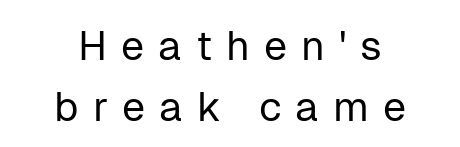
{"serif": "no", "italic": "no", "bold": "no", "weight": "regular", "width": "normal", "stroke_contrast": "low", "x_height": "medium", "monospaced": "no", "underline": "no", "align": "center", "line_spacing": "normal", "line_spacing_ratio": 1.49, "letter_spacing": "wide", "letter_spacing_em": 0.34, "glyph_px": 41}
